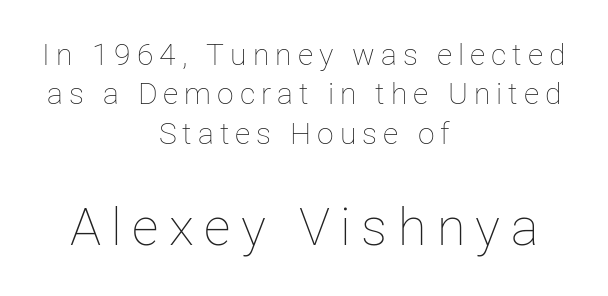
{"italic": "no", "bold": "no", "weight": "thin", "width": "normal", "stroke_contrast": "low", "x_height": "medium", "monospaced": "no", "underline": "no", "align": "center", "line_spacing": "normal", "line_spacing_ratio": 1.31, "letter_spacing": "wide", "letter_spacing_em": 0.2, "larger_block": "second", "size_ratio": 1.73, "glyph_px": 52}
